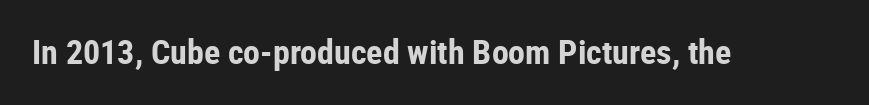
The image shows 34 px bold, condensed sans-serif type, upright; set normal letter spacing, not underlined; low stroke contrast and a medium x-height.
